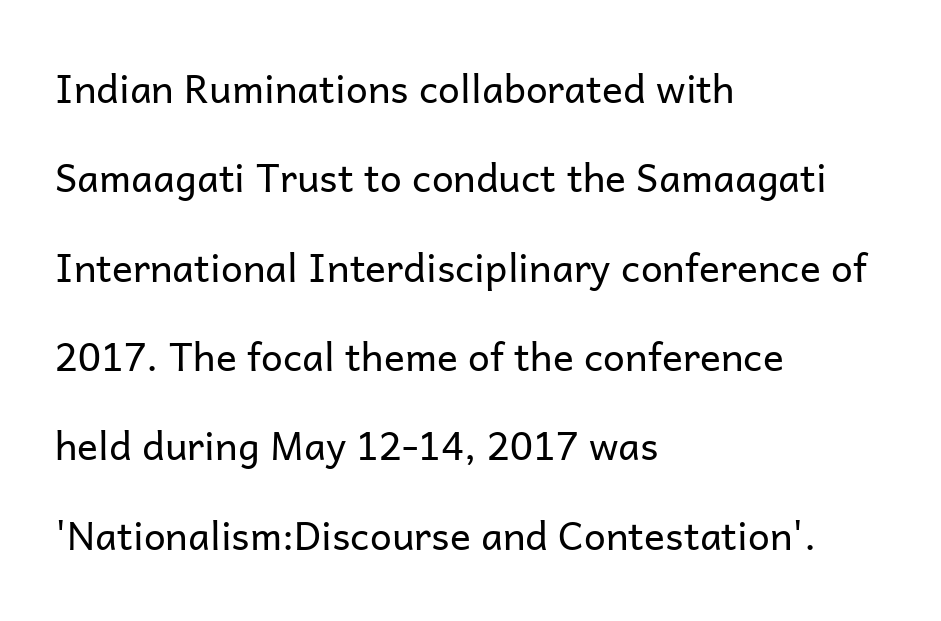
The letters advance in unequal steps, a hallmark of proportional type. Nope, not italic — everything's standing straight. Quick note: interline space is abundant. The letterforms sit at book weight or below. All the whitespace from short lines collects on the right.
